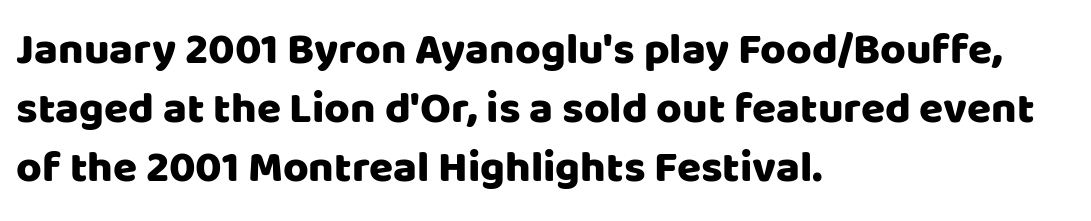
How would I describe the line gaps? Plain and ordinary. Varying glyph widths throughout — classic text-font behaviour. This sample is left-justified, so line endings fall wherever the words run out. You could call the tracking neutral — neither tight nor loose. No feet cap the strokes, marking this as sans-serif type.
